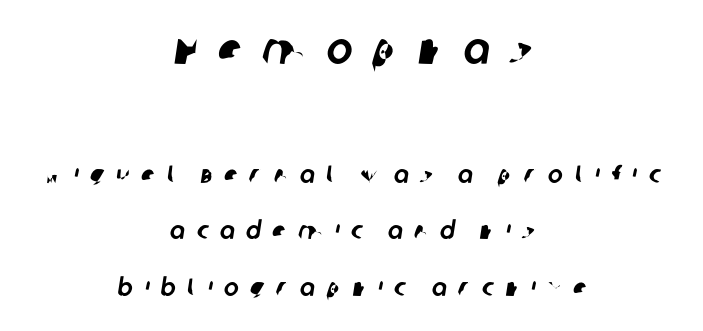
The image shows 44 px sans-serif type; set centered, loose line spacing (2.25x), unusually wide letter spacing (+0.46 em), not underlined; the first (top) block is 1.76x larger; low stroke contrast and a large x-height.
